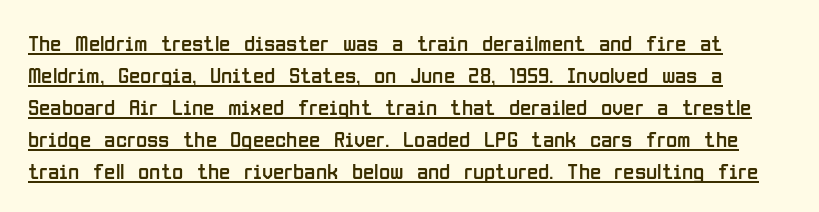
{"italic": "no", "bold": "no", "underline": "yes", "line_spacing": "normal", "line_spacing_ratio": 1.39, "letter_spacing": "normal", "letter_spacing_em": 0.0, "glyph_px": 23}
